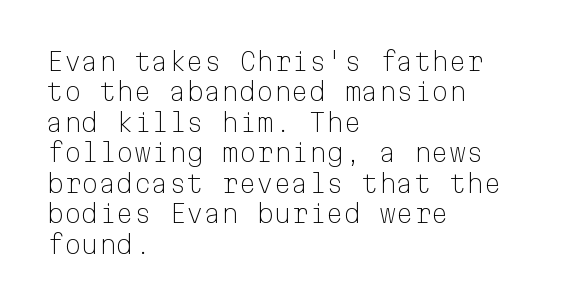
{"italic": "no", "bold": "no", "underline": "no", "align": "left", "line_spacing_ratio": 1.22, "letter_spacing": "normal", "letter_spacing_em": 0.0, "glyph_px": 25}
